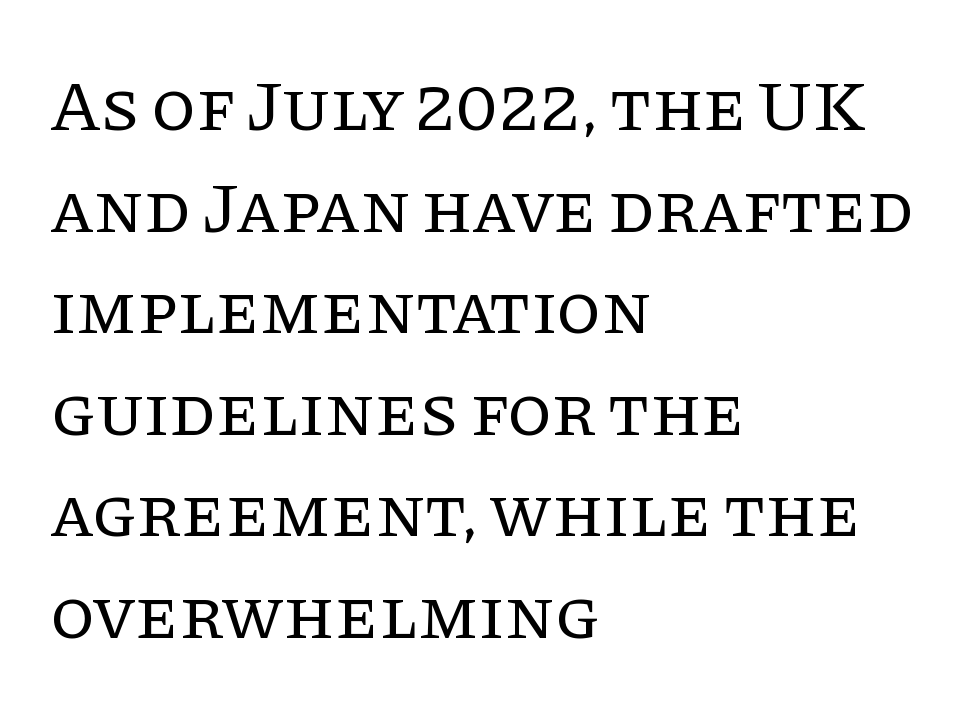
If you drew a ruler down the left edge, every line would touch it. The lines sit at an ordinary, default distance from one another. Check under the words: just untouched page. Does the type have serifs? Yes, each stem ends in a small foot. You can tell it's not italic because the verticals are truly vertical.
